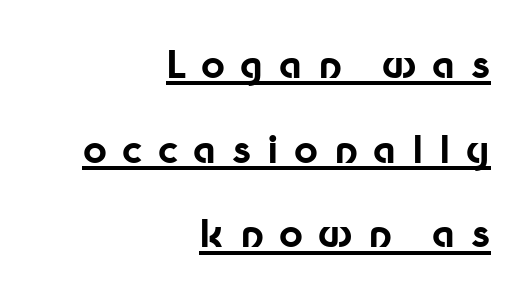
Q: Is the text bold? A: Yes.
Q: Is the text italic (slanted)? A: No, it is upright.
Q: Is the typeface a serif or a sans-serif typeface? A: Sans-serif.
Q: Is the text underlined? A: Yes.
Q: How is the paragraph aligned? A: Right-aligned.
Q: Is the spacing between letters normal or unusually wide? A: Unusually wide.
Q: Is the spacing between lines tight, normal or loose? A: Loose.
Q: Width (condensed, normal, or wide)? A: Normal.
Q: Stroke contrast? A: Low.
Q: x-height? A: Medium.
Q: Monospaced? A: No.
